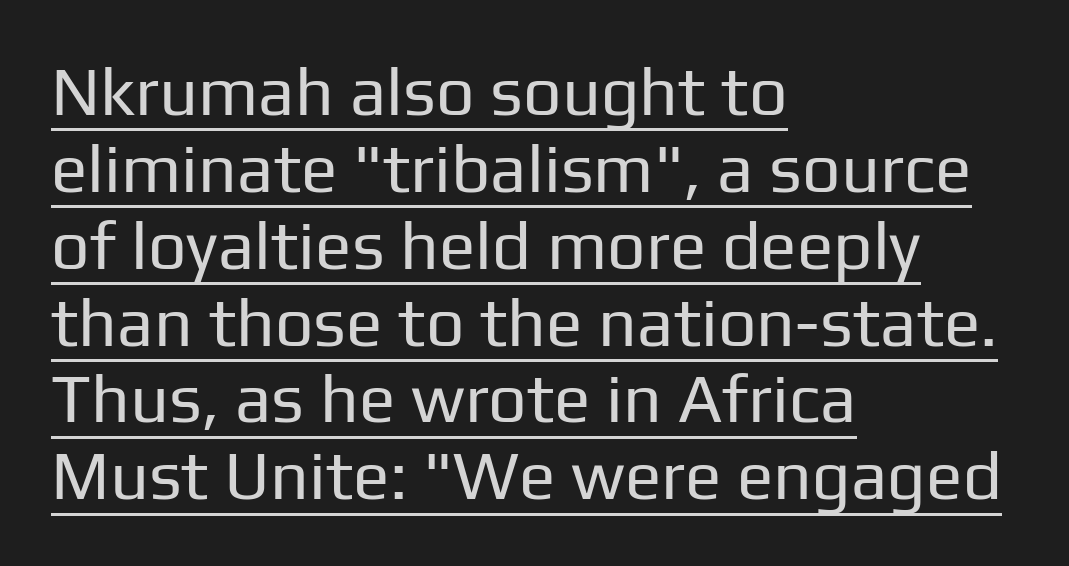
The image shows 68 px regular-weight sans-serif type, upright; set left-aligned, tight line spacing (1.13x), normal letter spacing, underlined; low stroke contrast and a medium x-height.
